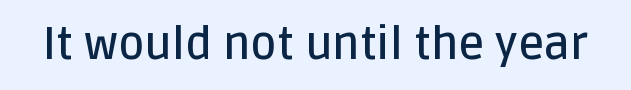
{"serif": "no", "italic": "no", "bold": "semi", "weight": "semibold", "width": "normal", "stroke_contrast": "low", "x_height": "large", "monospaced": "no", "underline": "no", "letter_spacing": "normal", "letter_spacing_em": 0.0, "glyph_px": 45}
